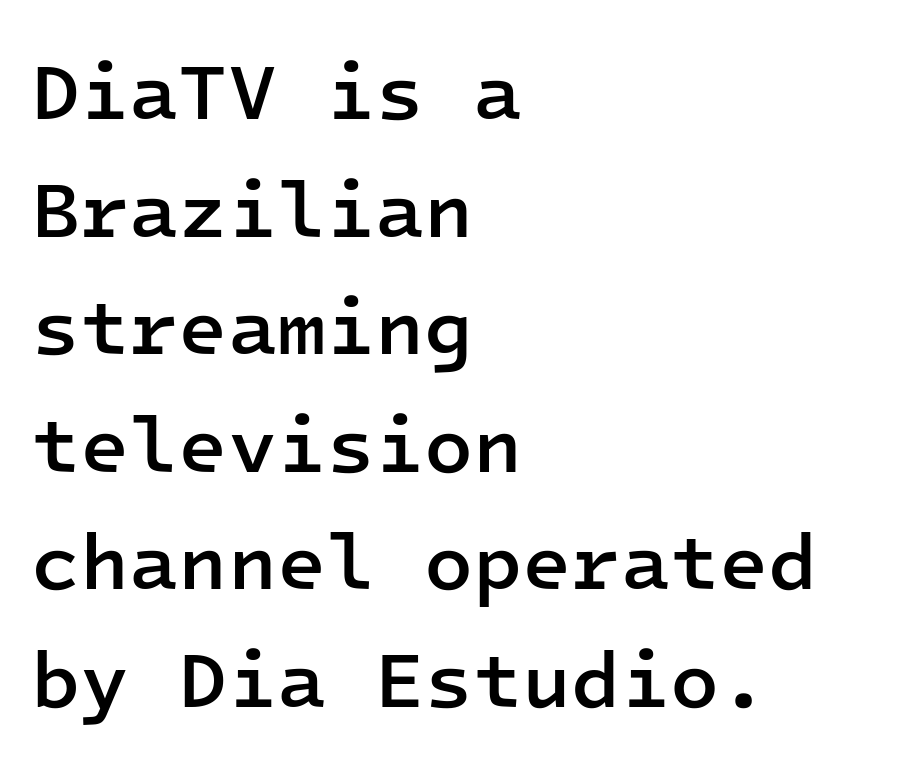
{"serif": "no", "italic": "no", "bold": "semi", "weight": "semibold", "width": "normal", "stroke_contrast": "low", "x_height": "medium", "monospaced": "yes", "underline": "no", "align": "left", "line_spacing": "normal", "line_spacing_ratio": 1.47, "letter_spacing": "normal", "letter_spacing_em": 0.0, "glyph_px": 80}
